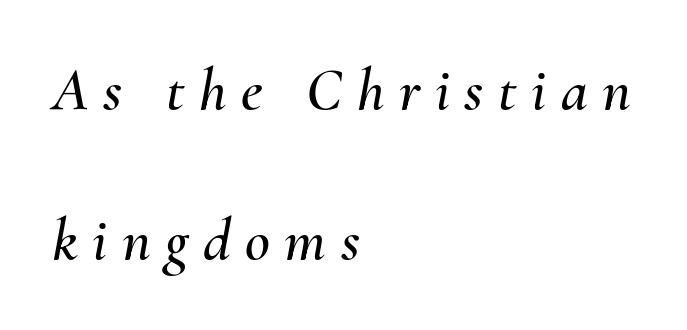
Q: Is the text italic (slanted)? A: Yes, it leans right by about 10 degrees.
Q: Is the text underlined? A: No.
Q: How is the paragraph aligned? A: Left-aligned.
Q: Is the spacing between letters normal or unusually wide? A: Unusually wide.
Q: Is the spacing between lines tight, normal or loose? A: Loose.
Q: Width (condensed, normal, or wide)? A: Normal.
Q: Stroke contrast? A: Medium.
Q: x-height? A: Small.
Q: Monospaced? A: No.
